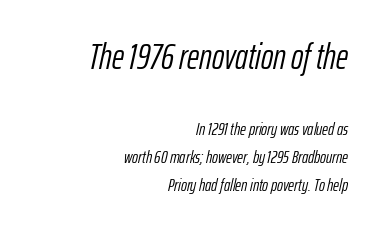
Q: Is the text bold? A: No.
Q: Is the text italic (slanted)? A: Yes, it leans right by about 12 degrees.
Q: Is the text underlined? A: No.
Q: How is the paragraph aligned? A: Right-aligned.
Q: Is the spacing between letters normal or unusually wide? A: Normal.
Q: Is the spacing between lines tight, normal or loose? A: Normal.
Q: Which block of text is set in a larger size, the first (top) or the second (bottom)? A: The first (top) one.
Q: Width (condensed, normal, or wide)? A: Condensed.
Q: Stroke contrast? A: Low.
Q: x-height? A: Medium.
Q: Monospaced? A: No.
